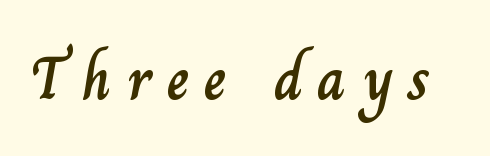
The image shows 61 px text type; set unusually wide letter spacing (+0.25 em), not underlined; low stroke contrast and a small x-height.
